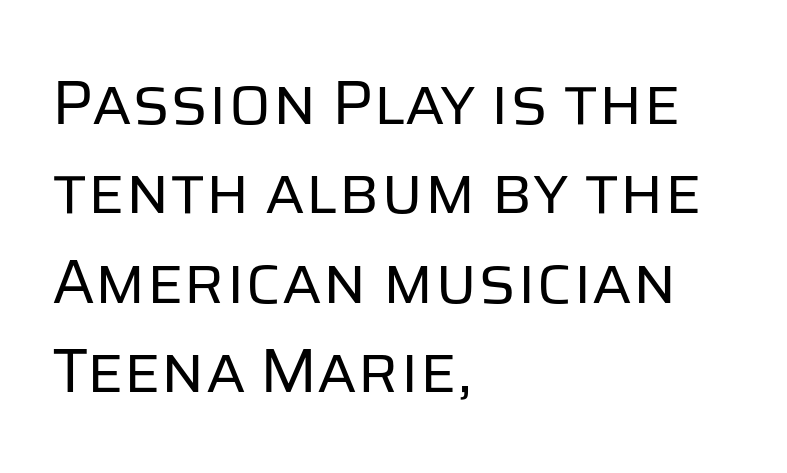
Q: Is the text bold? A: No.
Q: Is the text italic (slanted)? A: No, it is upright.
Q: Is the typeface a serif or a sans-serif typeface? A: Sans-serif.
Q: Is the text underlined? A: No.
Q: How is the paragraph aligned? A: Left-aligned.
Q: Is the spacing between letters normal or unusually wide? A: Normal.
Q: Is the spacing between lines tight, normal or loose? A: Normal.
Q: Width (condensed, normal, or wide)? A: Normal.
Q: Stroke contrast? A: Low.
Q: x-height? A: Large.
Q: Monospaced? A: No.
